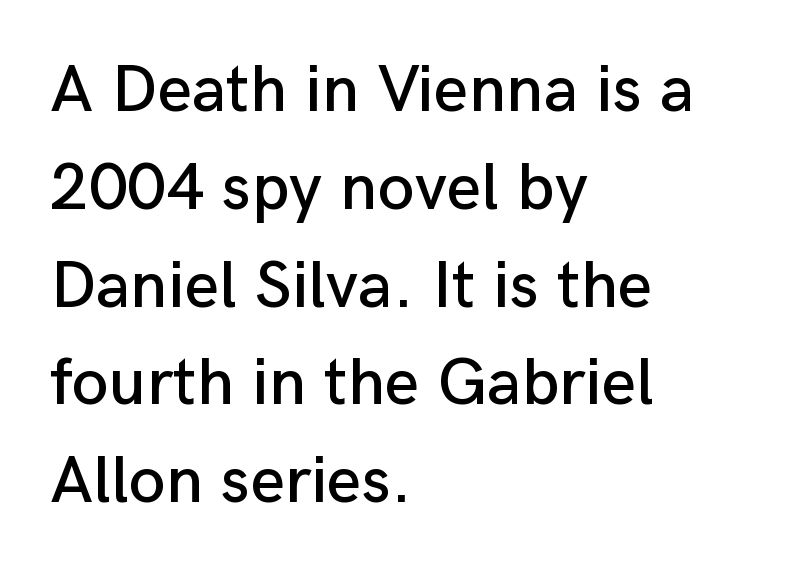
The image shows 67 px sans-serif type, upright; set left-aligned, normal line spacing (1.46x), normal letter spacing, not underlined; low stroke contrast and a medium x-height.
